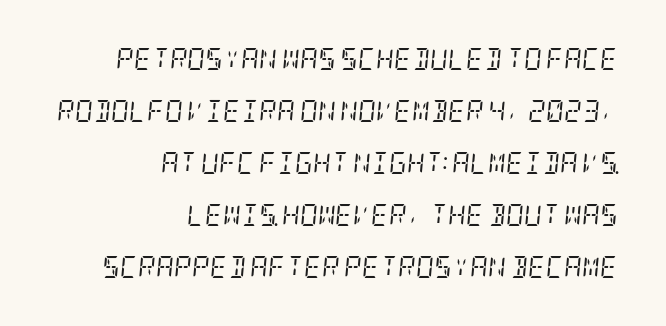
Q: Is the text bold? A: No.
Q: Is the text italic (slanted)? A: Yes, it leans right by about 5 degrees.
Q: Is the text underlined? A: No.
Q: How is the paragraph aligned? A: Right-aligned.
Q: Is the spacing between letters normal or unusually wide? A: Normal.
Q: Is the spacing between lines tight, normal or loose? A: Loose.
